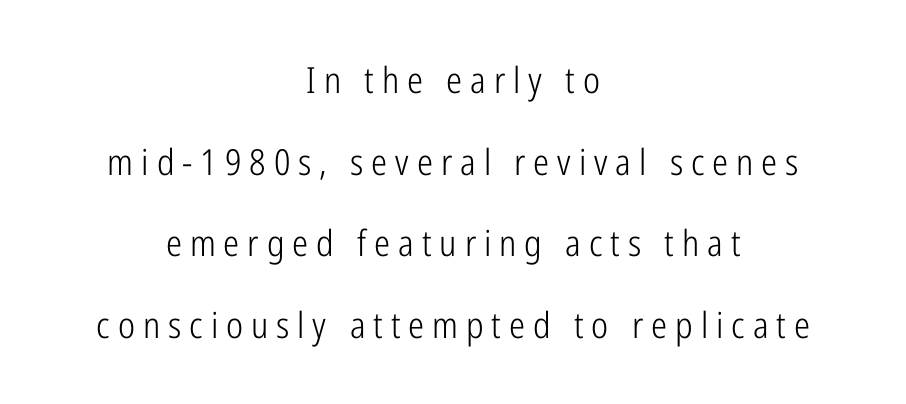
Q: Is the text bold? A: No.
Q: Is the text italic (slanted)? A: No, it is upright.
Q: Is the typeface a serif or a sans-serif typeface? A: Sans-serif.
Q: Is the text underlined? A: No.
Q: How is the paragraph aligned? A: Centered.
Q: Is the spacing between letters normal or unusually wide? A: Unusually wide.
Q: Is the spacing between lines tight, normal or loose? A: Loose.
Q: Width (condensed, normal, or wide)? A: Condensed.
Q: Stroke contrast? A: Low.
Q: x-height? A: Medium.
Q: Monospaced? A: No.
